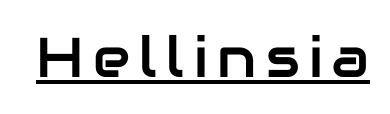
Serifs: no, the terminals of the letterforms are clean. Do the letters lean? They stand straight. You could not count columns in this text — the font is proportionally spaced. The glyphs are accompanied by a horizontal stroke just below them.
